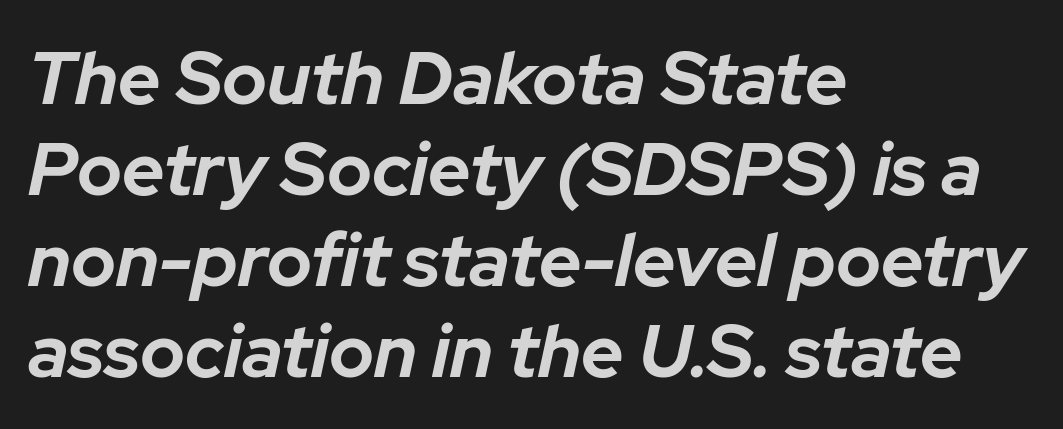
Q: Is the text bold? A: Yes.
Q: Is the text italic (slanted)? A: Yes, it leans right by about 12 degrees.
Q: Is the text underlined? A: No.
Q: How is the paragraph aligned? A: Left-aligned.
Q: Is the spacing between letters normal or unusually wide? A: Normal.
Q: Width (condensed, normal, or wide)? A: Normal.
Q: Stroke contrast? A: Low.
Q: x-height? A: Medium.
Q: Monospaced? A: No.
